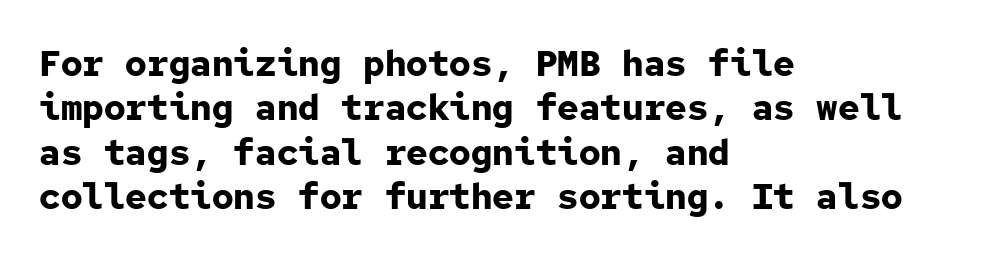
{"serif": "no", "italic": "no", "bold": "yes", "weight": "bold", "width": "normal", "stroke_contrast": "low", "x_height": "medium", "monospaced": "yes", "underline": "no", "align": "left", "line_spacing_ratio": 1.23, "letter_spacing": "normal", "letter_spacing_em": 0.0, "glyph_px": 36}
